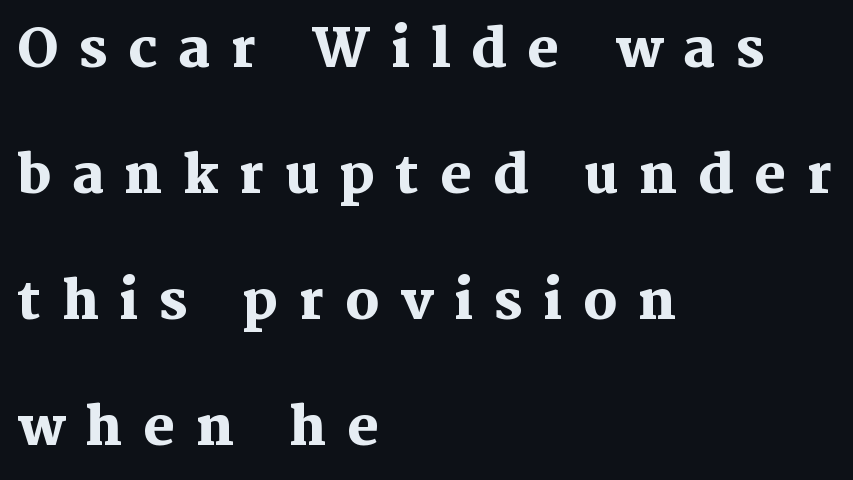
{"serif": "yes", "italic": "no", "bold": "yes", "weight": "heavy", "width": "normal", "stroke_contrast": "medium", "x_height": "medium", "monospaced": "no", "underline": "no", "align": "left", "line_spacing": "loose", "line_spacing_ratio": 2.38, "letter_spacing": "wide", "letter_spacing_em": 0.39, "glyph_px": 53}
